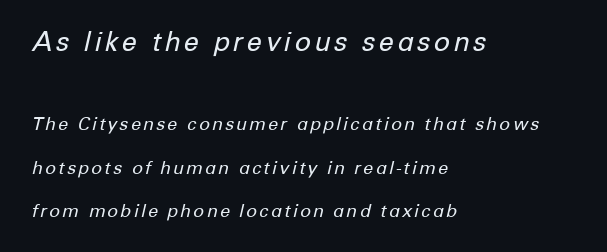
The strokes are not fattened; the text isn't bold. The words here are not underlined. These lines stand farther apart than default settings would place them. The whole block is typeset with a tilt. Caption: upper text group enlarged, lower text group reduced.
